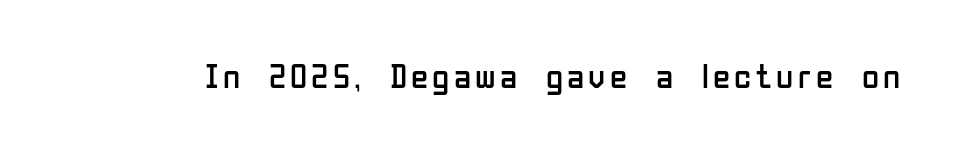
Every stem runs plumb, perpendicular to the baseline. Descender tails drop into unmarked territory. The strokes carry an ordinary text weight at most. The letters advance in unequal steps, a hallmark of proportional type.
